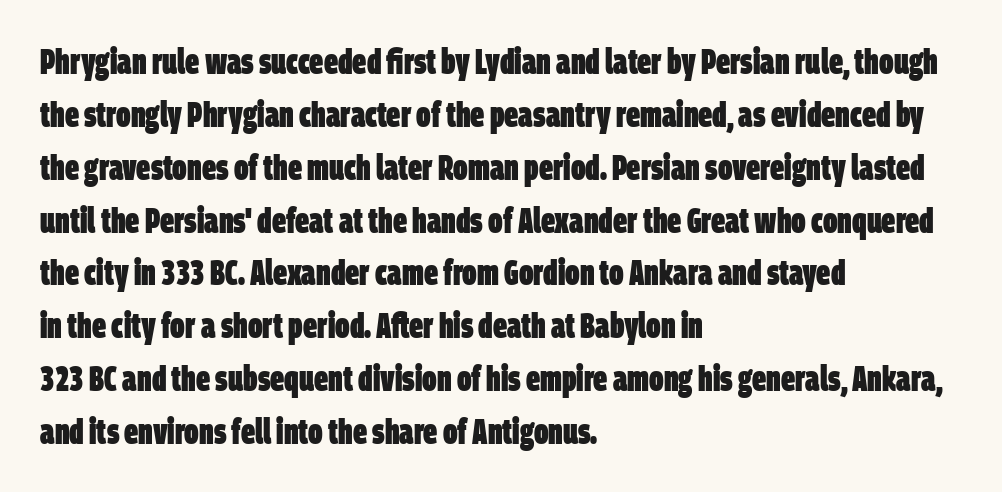
{"serif": "no", "bold": "yes", "weight": "heavy", "width": "condensed", "stroke_contrast": "low", "x_height": "large", "monospaced": "no", "underline": "no", "align": "left", "line_spacing": "normal", "line_spacing_ratio": 1.51, "letter_spacing": "normal", "letter_spacing_em": 0.0, "glyph_px": 35}
